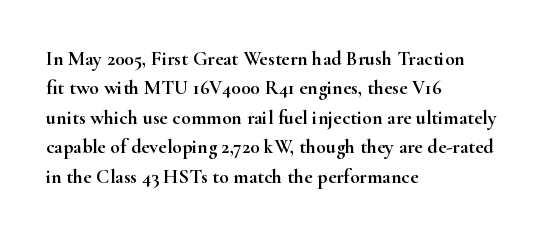
{"italic": "no", "underline": "no", "align": "left", "line_spacing": "normal", "line_spacing_ratio": 1.47, "letter_spacing": "normal", "letter_spacing_em": 0.0, "glyph_px": 20}
